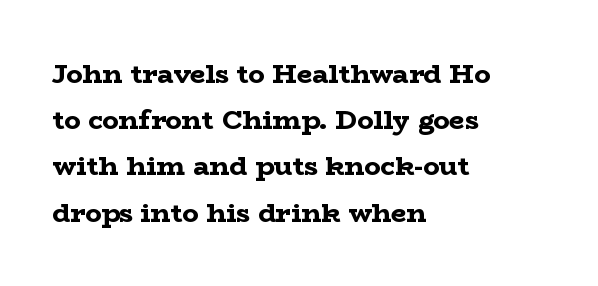
{"italic": "no", "bold": "yes", "underline": "no", "align": "left", "line_spacing_ratio": 1.71, "letter_spacing": "normal", "letter_spacing_em": 0.0, "glyph_px": 27}
